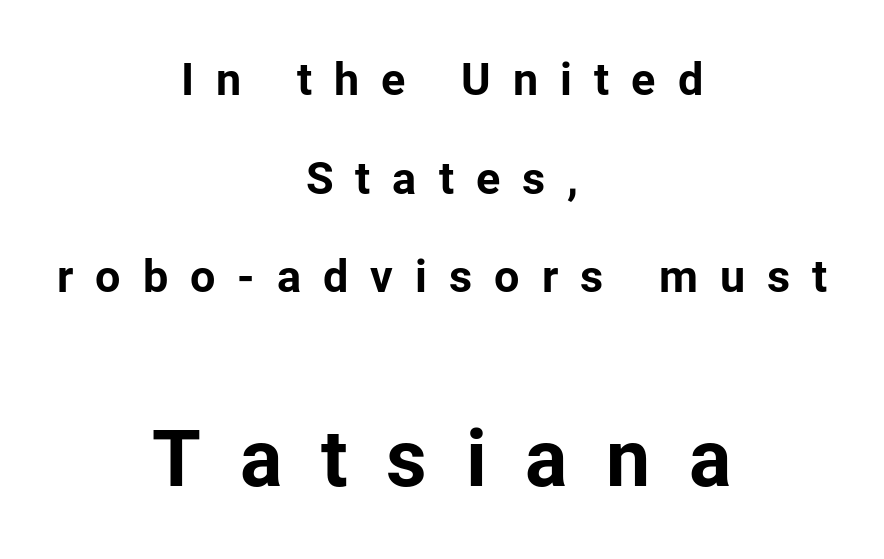
Bigger letters appear in the bottom chunk; the top chunk is reduced. Typographically, this falls in the sans-serif category. Is there much room between lines? Yes — plenty of vertical air separates them. Unmarked baselines from the first word to the last. The passage shown is typed in a proportional face where columns would drift. The line texture is sparse and dotted thanks to wide tracking.
